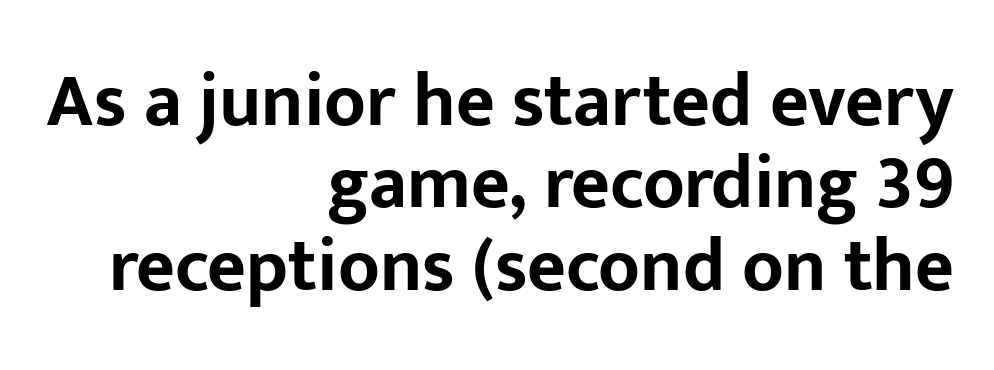
Q: Is the text bold? A: Yes.
Q: Is the text italic (slanted)? A: No, it is upright.
Q: Is the typeface a serif or a sans-serif typeface? A: Sans-serif.
Q: Is the text underlined? A: No.
Q: How is the paragraph aligned? A: Right-aligned.
Q: Is the spacing between letters normal or unusually wide? A: Normal.
Q: Is the spacing between lines tight, normal or loose? A: Tight.
Q: Width (condensed, normal, or wide)? A: Normal.
Q: Stroke contrast? A: Low.
Q: x-height? A: Medium.
Q: Monospaced? A: No.
